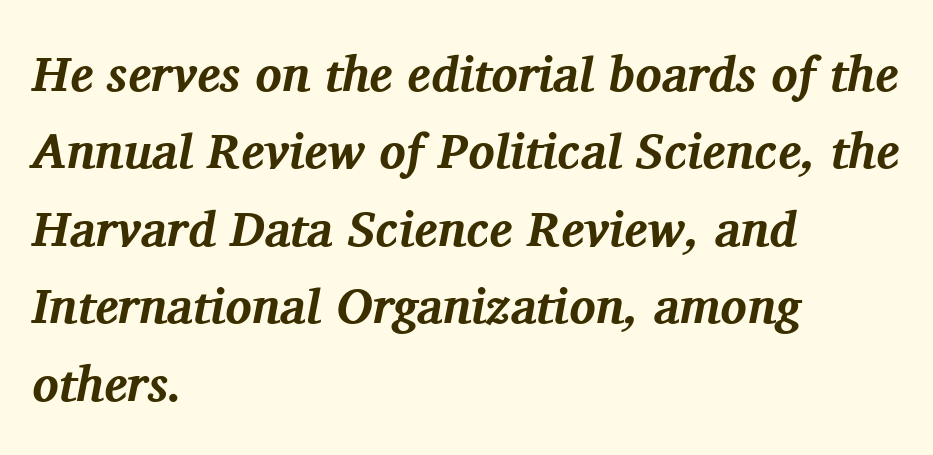
The image shows 49 px bold serif type, italic (leaning right); set left-aligned, normal line spacing (1.58x), normal letter spacing, not underlined; medium stroke contrast and a medium x-height.
